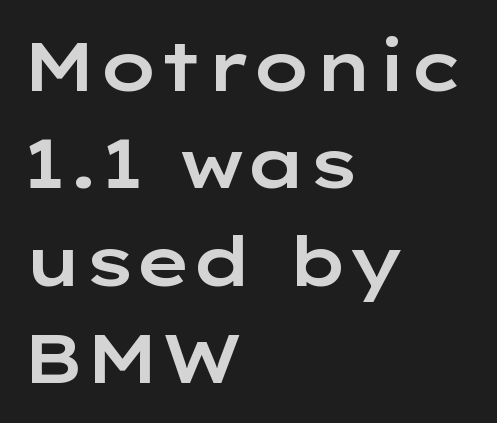
{"serif": "no", "italic": "no", "width": "wide", "stroke_contrast": "low", "x_height": "medium", "monospaced": "no", "underline": "no", "align": "left", "line_spacing": "normal", "line_spacing_ratio": 1.41, "letter_spacing": "normal", "letter_spacing_em": 0.0, "glyph_px": 69}
